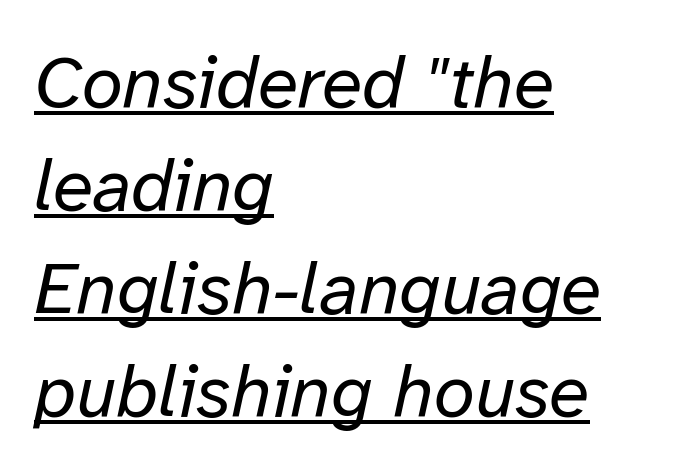
{"italic": "yes", "lean": "right", "slant_degrees": 12, "bold": "no", "weight": "regular", "width": "normal", "stroke_contrast": "low", "x_height": "medium", "monospaced": "no", "underline": "yes", "align": "left", "line_spacing": "normal", "line_spacing_ratio": 1.39, "letter_spacing": "normal", "letter_spacing_em": 0.0, "glyph_px": 74}
